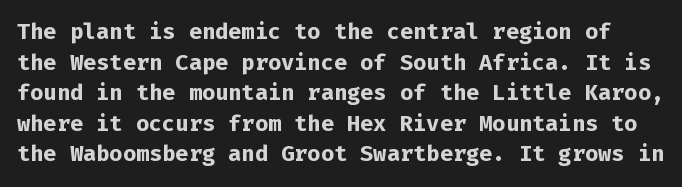
{"italic": "no", "bold": "yes", "underline": "no", "line_spacing": "normal", "line_spacing_ratio": 1.39, "letter_spacing": "normal", "letter_spacing_em": 0.0, "glyph_px": 22}
